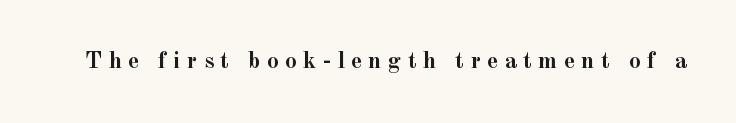
{"italic": "no", "bold": "yes", "underline": "no", "letter_spacing": "wide", "letter_spacing_em": 0.25, "glyph_px": 24}
